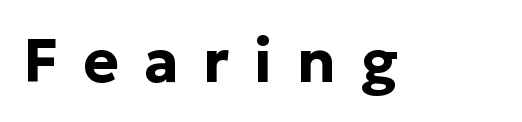
The image shows 60 px bold sans-serif type, upright; set unusually wide letter spacing (+0.41 em), not underlined; low stroke contrast and a medium x-height.
